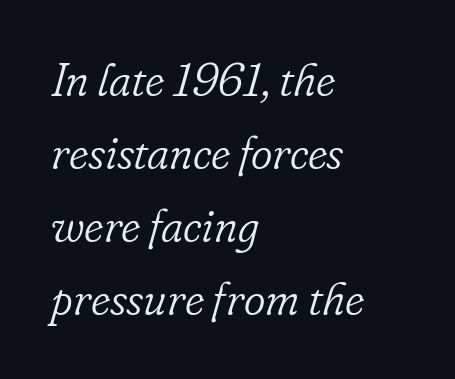
{"serif": "yes", "italic": "yes", "lean": "right", "slant_degrees": 16, "bold": "no", "weight": "light", "width": "normal", "stroke_contrast": "low", "x_height": "small", "monospaced": "no", "underline": "no", "align": "left", "line_spacing": "normal", "line_spacing_ratio": 1.59, "letter_spacing": "normal", "letter_spacing_em": 0.0, "glyph_px": 46}
